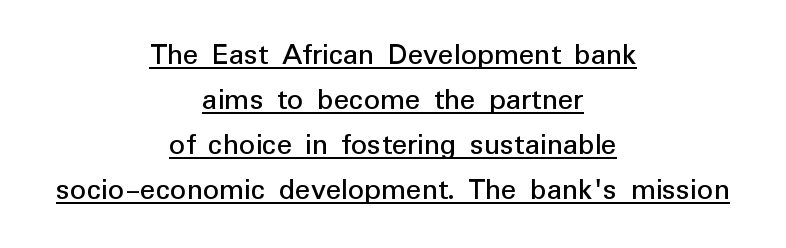
Does the type have serifs? No, each stem ends abruptly. No extra tracking has been applied to these lines. The font's upright variant was chosen for this text. Heft: none added — not bold. Teacher's note: observe the equal gaps on both sides — that is centered alignment.
